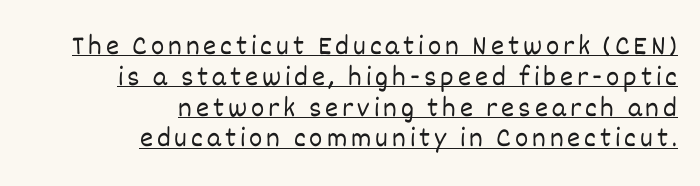
Q: Is the text bold? A: No.
Q: Is the text italic (slanted)? A: No, it is upright.
Q: Is the text underlined? A: Yes.
Q: How is the paragraph aligned? A: Right-aligned.
Q: Is the spacing between lines tight, normal or loose? A: Tight.
Q: Width (condensed, normal, or wide)? A: Normal.
Q: Stroke contrast? A: Low.
Q: x-height? A: Large.
Q: Monospaced? A: No.
